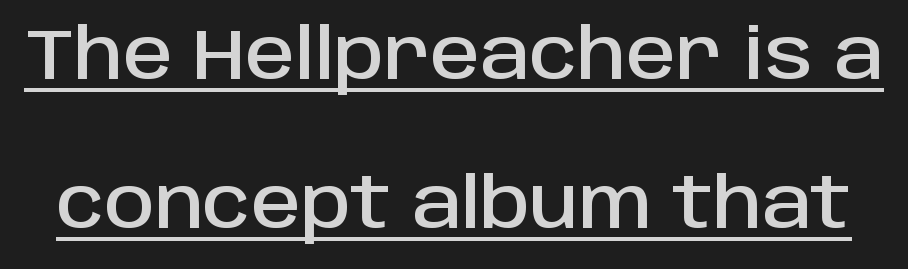
Varying glyph widths throughout — classic text-font behaviour. Caption: standard tracking, unaltered. Italic: no, the glyphs are upright roman. A baseline rule has been typeset under these characters. A typesetter would label this face a sans. How would I describe the line gaps? Wide and relaxed.
